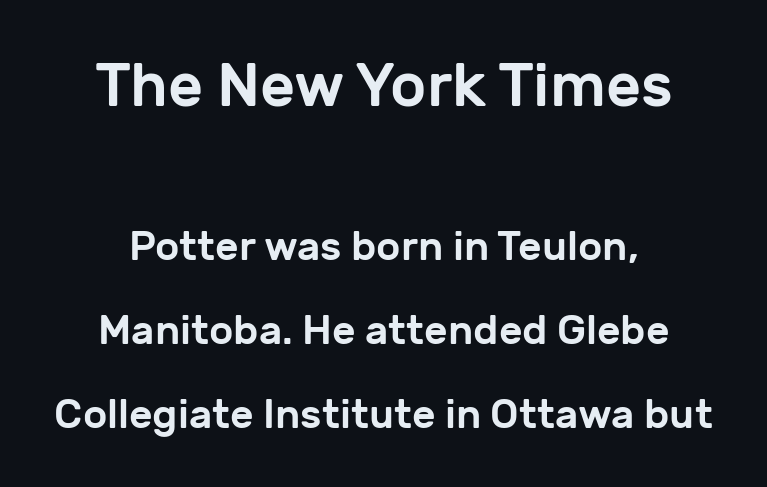
Glance below the letters and you will spot only blank space. The rendering keeps characters at their native spacing. Each letter keeps its own natural width here, so spacing adapts to shape. Italic? Not at all — the glyphs are vertical. Character size in the leading block exceeds that of the trailing block. The passage shown is typeset with a sans-serif family.
